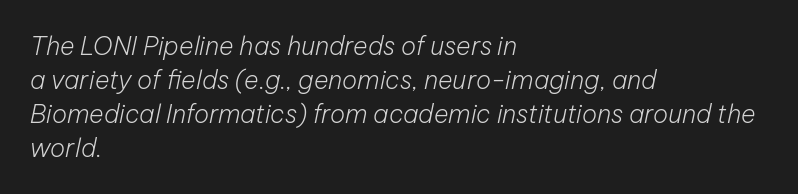
In terms of letterspacing, this is plain default setting. These lines sit exactly where default settings would place them. Compared with a centered layout, this one pins lines to the left instead. Check the space under the baseline: it is left empty. The specimen reads as italic at a glance.
